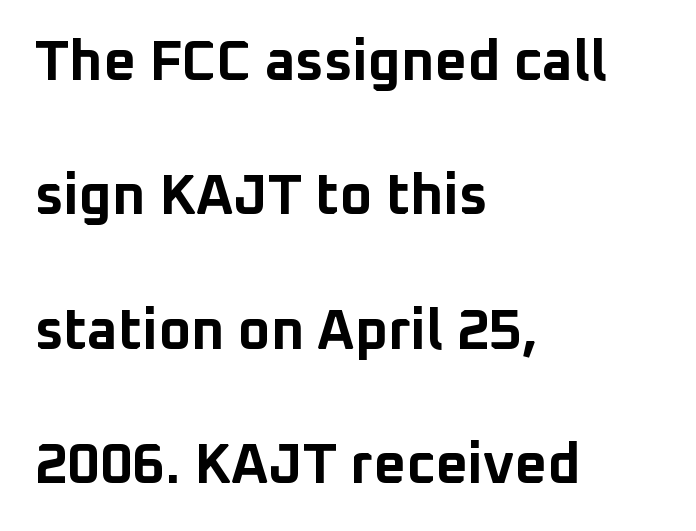
{"serif": "no", "italic": "no", "bold": "yes", "weight": "bold", "width": "normal", "stroke_contrast": "low", "x_height": "medium", "monospaced": "no", "underline": "no", "align": "left", "line_spacing": "loose", "line_spacing_ratio": 2.4, "letter_spacing": "normal", "letter_spacing_em": 0.0, "glyph_px": 56}
